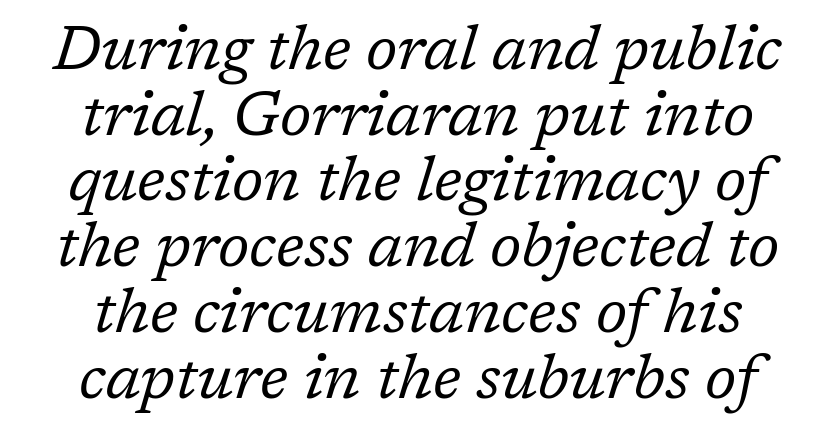
Q: Is the text bold? A: No.
Q: Is the text italic (slanted)? A: Yes, it leans right by about 17 degrees.
Q: Is the typeface a serif or a sans-serif typeface? A: Serif.
Q: Is the text underlined? A: No.
Q: Is the spacing between letters normal or unusually wide? A: Normal.
Q: Is the spacing between lines tight, normal or loose? A: Tight.
Q: Width (condensed, normal, or wide)? A: Normal.
Q: Stroke contrast? A: Low.
Q: x-height? A: Medium.
Q: Monospaced? A: No.
